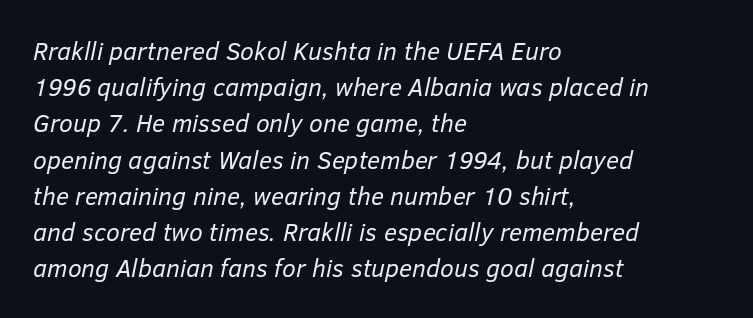
{"italic": "yes", "lean": "right", "slant_degrees": 12, "bold": "no", "underline": "no", "align": "left", "line_spacing": "normal", "line_spacing_ratio": 1.45, "letter_spacing": "normal", "letter_spacing_em": 0.0, "glyph_px": 25}
